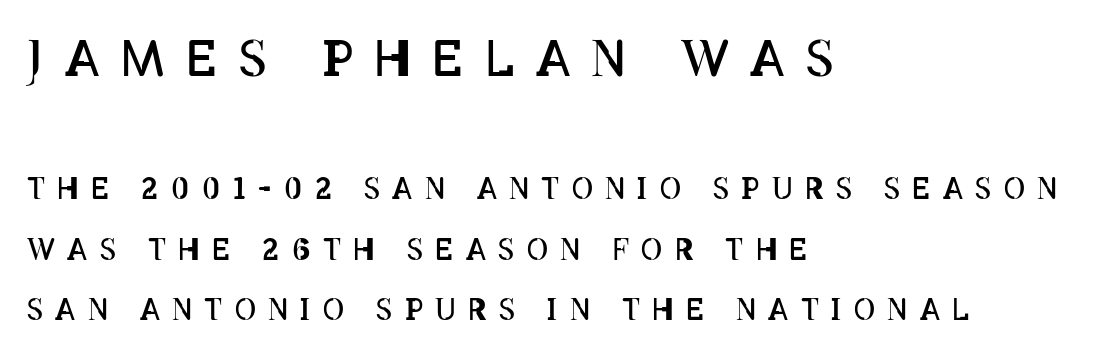
The image shows 50 px regular-weight, condensed type, upright; set left-aligned, loose line spacing (2.07x), unusually wide letter spacing (+0.43 em), not underlined; the first (top) block is 1.72x larger; low stroke contrast and a large x-height.
